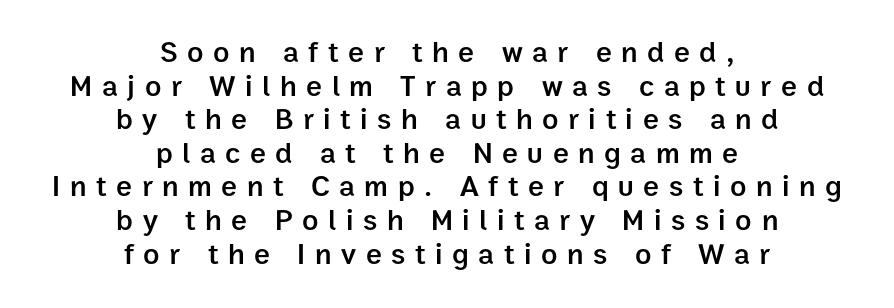
Each letter keeps its own natural width here, so spacing adapts to shape. The axis of the letterforms is exactly vertical. Line starts and ends both wander, symmetrically. Nope, no serifs anywhere on these letters.
